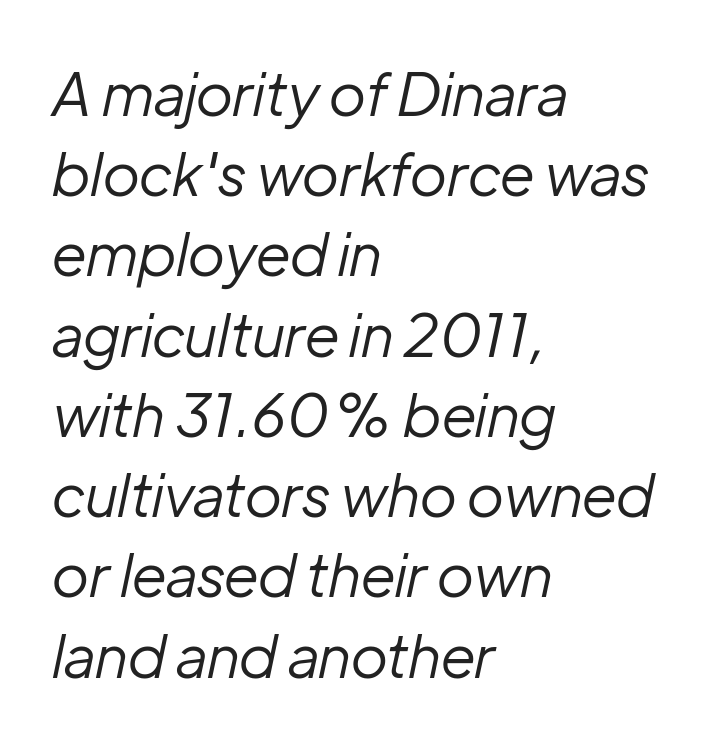
Underline: absent. Characters follow at the spacing the type designer built in. The passage shown leans; its letterforms are oblique. Normally led — the rows are evenly, conventionally spaced. The paragraph shown leans on its left margin. Each letter keeps its own natural width here, so spacing adapts to shape.
